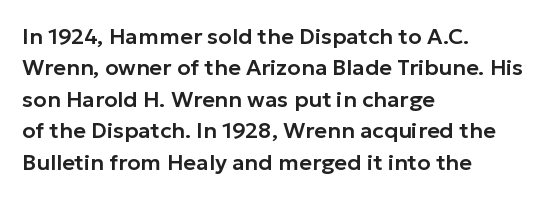
The image shows 22 px text type, upright; set left-aligned, normal line spacing (1.43x), normal letter spacing, not underlined.
